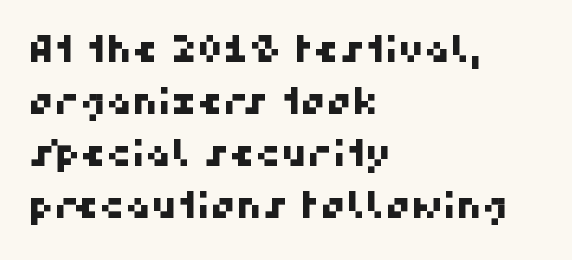
Q: Is the typeface a serif or a sans-serif typeface? A: Sans-serif.
Q: Is the text underlined? A: No.
Q: How is the paragraph aligned? A: Left-aligned.
Q: Is the spacing between letters normal or unusually wide? A: Normal.
Q: Is the spacing between lines tight, normal or loose? A: Normal.
Q: Width (condensed, normal, or wide)? A: Normal.
Q: Stroke contrast? A: High.
Q: x-height? A: Medium.
Q: Monospaced? A: No.
